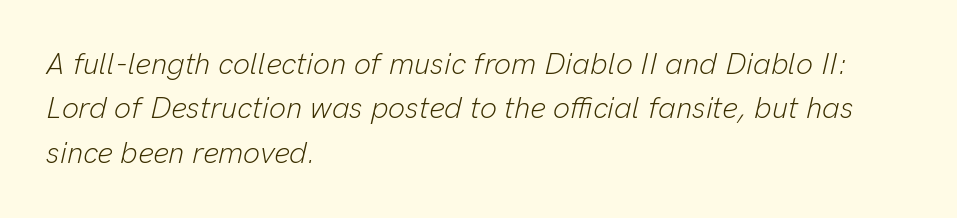
Caption: multi-line text, flush left, ragged right. Honestly, there is no underline to notice here at all. Students, note that the glyphs here touch the page at normal intervals. Proportional: the letters do not fall into vertical columns. Successive baselines arrive at the customary interval.
